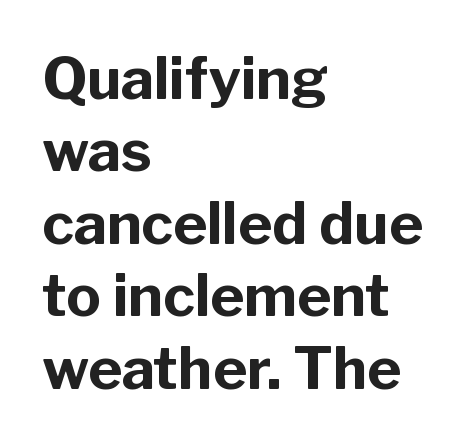
Q: Is the text bold? A: Yes.
Q: Is the text italic (slanted)? A: No, it is upright.
Q: Is the typeface a serif or a sans-serif typeface? A: Sans-serif.
Q: Is the text underlined? A: No.
Q: How is the paragraph aligned? A: Left-aligned.
Q: Is the spacing between letters normal or unusually wide? A: Normal.
Q: Is the spacing between lines tight, normal or loose? A: Normal.
Q: Width (condensed, normal, or wide)? A: Normal.
Q: Stroke contrast? A: Low.
Q: x-height? A: Medium.
Q: Monospaced? A: No.
